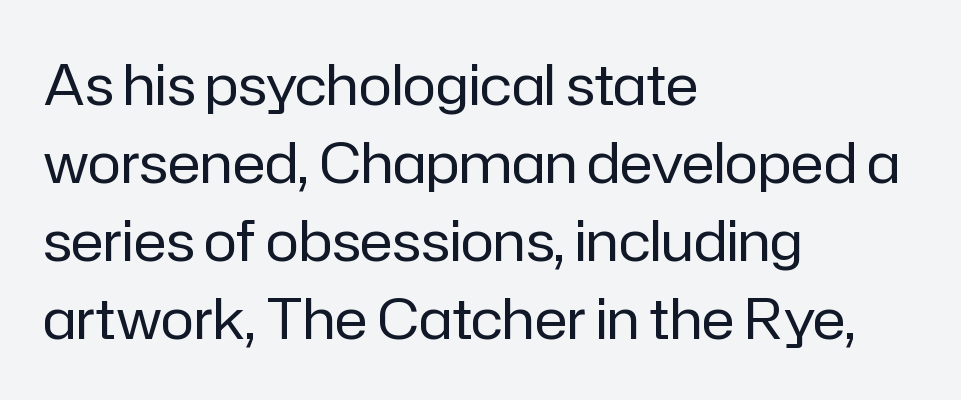
{"serif": "no", "italic": "no", "bold": "no", "weight": "regular", "width": "normal", "stroke_contrast": "low", "x_height": "medium", "monospaced": "no", "underline": "no", "align": "left", "line_spacing": "normal", "line_spacing_ratio": 1.39, "letter_spacing": "normal", "letter_spacing_em": 0.0, "glyph_px": 56}
